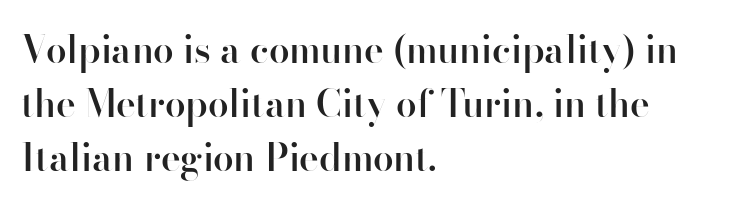
{"serif": "no", "italic": "no", "bold": "semi", "weight": "semibold", "width": "normal", "stroke_contrast": "high", "x_height": "small", "monospaced": "no", "underline": "no", "align": "left", "line_spacing": "normal", "line_spacing_ratio": 1.46, "letter_spacing": "normal", "letter_spacing_em": 0.0, "glyph_px": 37}
